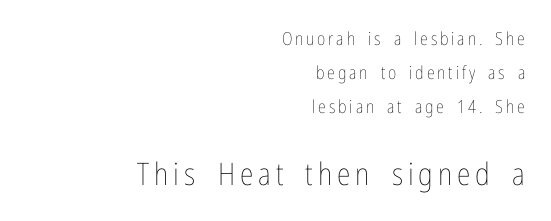
The image shows 31 px thin, condensed type, upright; set right-aligned, line spacing 1.89x, not underlined; the second (bottom) block is 1.72x larger; low stroke contrast and a medium x-height.
